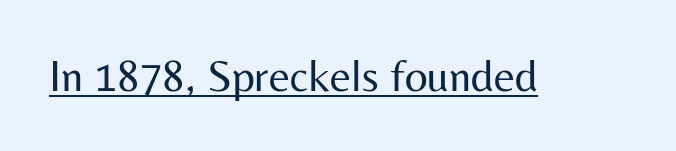
Q: Is the text bold? A: No.
Q: Is the text italic (slanted)? A: No, it is upright.
Q: Is the typeface a serif or a sans-serif typeface? A: Sans-serif.
Q: Is the text underlined? A: Yes.
Q: Is the spacing between letters normal or unusually wide? A: Normal.
Q: Width (condensed, normal, or wide)? A: Normal.
Q: Stroke contrast? A: Medium.
Q: x-height? A: Medium.
Q: Monospaced? A: No.
